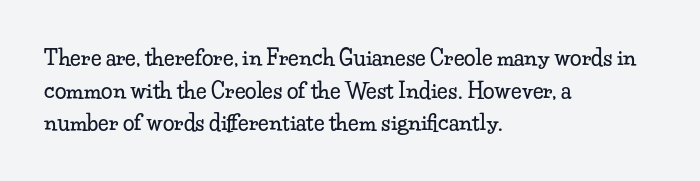
{"italic": "no", "underline": "no", "align": "left", "line_spacing": "normal", "line_spacing_ratio": 1.55, "letter_spacing": "normal", "letter_spacing_em": 0.0, "glyph_px": 21}
